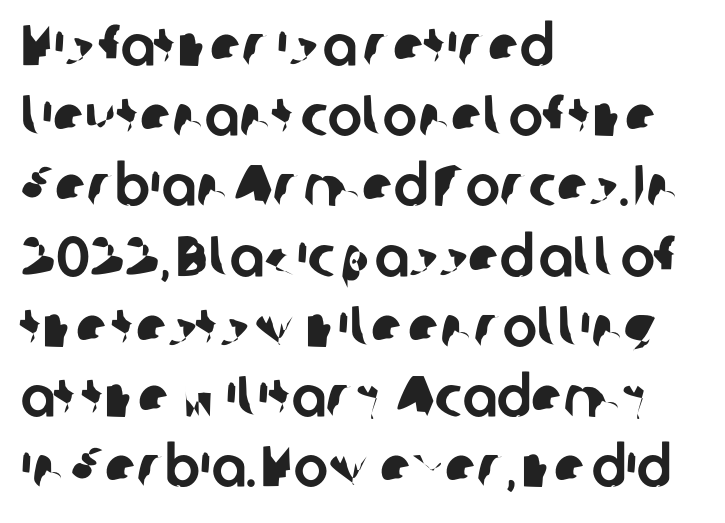
Q: Is the typeface a serif or a sans-serif typeface? A: Sans-serif.
Q: Is the text underlined? A: No.
Q: How is the paragraph aligned? A: Left-aligned.
Q: Is the spacing between letters normal or unusually wide? A: Normal.
Q: Width (condensed, normal, or wide)? A: Normal.
Q: Stroke contrast? A: Low.
Q: x-height? A: Medium.
Q: Monospaced? A: No.
